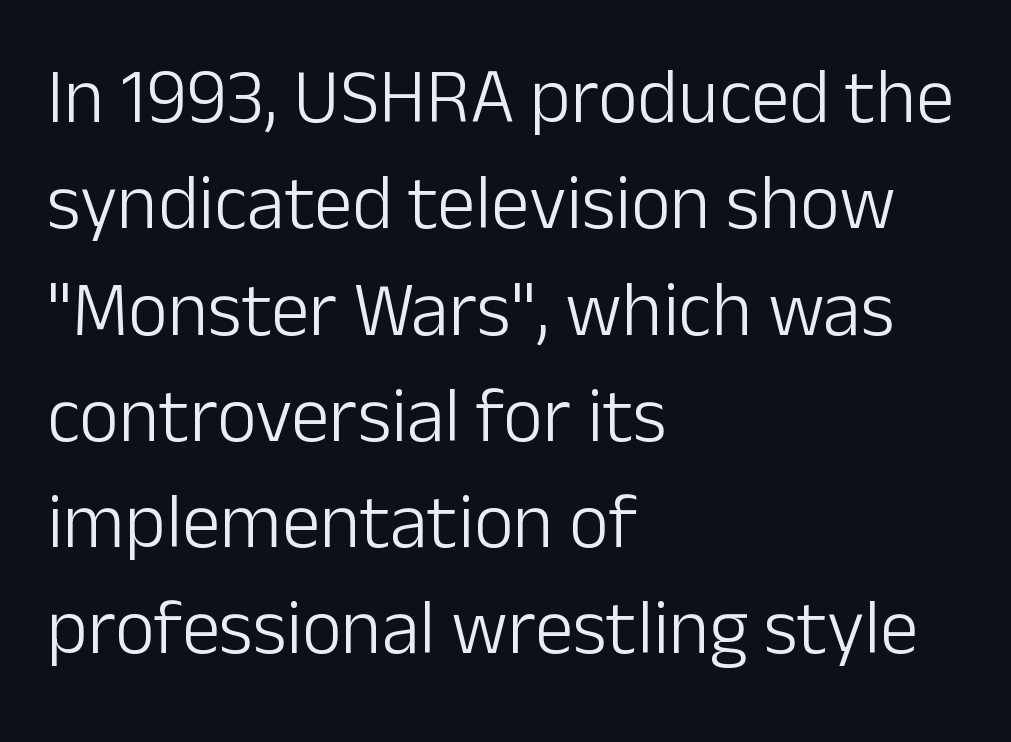
{"serif": "no", "italic": "no", "bold": "no", "weight": "light", "width": "normal", "stroke_contrast": "low", "x_height": "medium", "monospaced": "no", "underline": "no", "align": "left", "line_spacing": "normal", "line_spacing_ratio": 1.38, "letter_spacing": "normal", "letter_spacing_em": 0.0, "glyph_px": 77}
